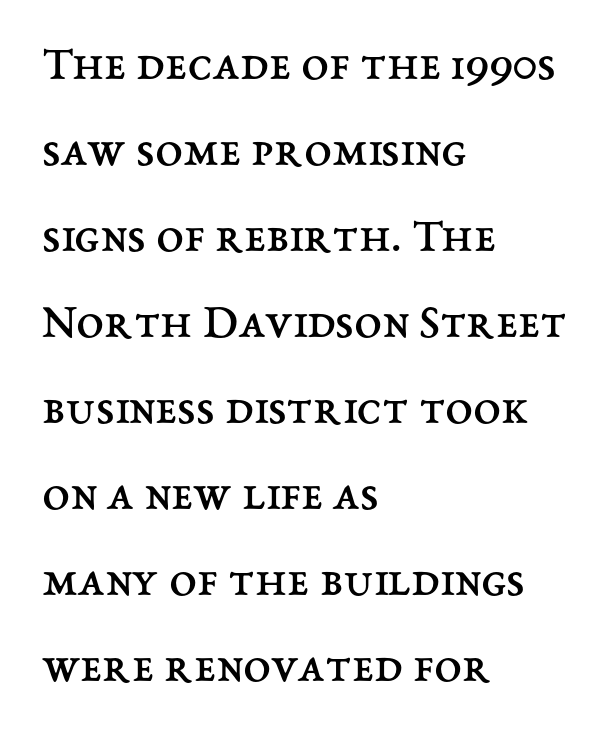
{"italic": "no", "bold": "no", "weight": "regular", "width": "normal", "stroke_contrast": "medium", "x_height": "medium", "monospaced": "no", "underline": "no", "align": "left", "line_spacing_ratio": 1.72, "letter_spacing": "normal", "letter_spacing_em": 0.0, "glyph_px": 50}
